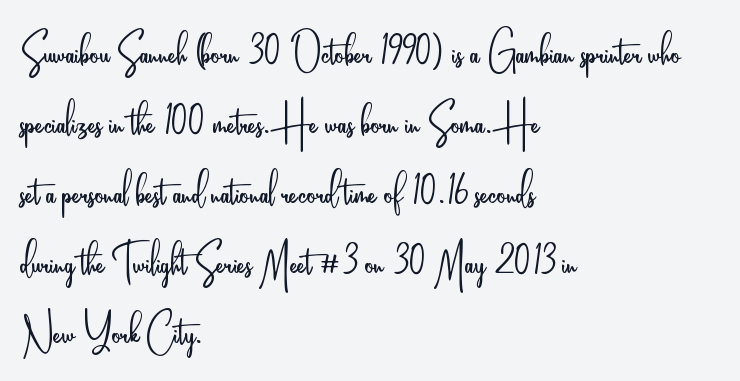
The line texture is even and compact thanks to regular tracking. The foot of each line stays bare and open. The text was rendered using a sans face with plain stroke endings. This rendering uses left alignment, leaving the right contour irregular. The letters advance in unequal steps, a hallmark of proportional type.
